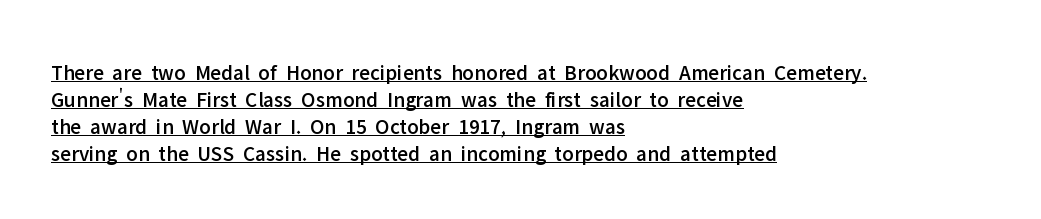
Designer's note — italics off, roman on. Spacing between characters is what you'd get straight out of the box. Left-aligned paragraph, ragged on the right. A baseline rule has been typeset under these characters.
